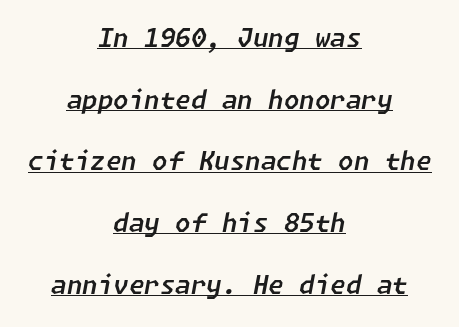
{"italic": "yes", "lean": "right", "slant_degrees": 11, "underline": "yes", "align": "center", "line_spacing": "loose", "line_spacing_ratio": 2.47, "letter_spacing": "normal", "letter_spacing_em": 0.0, "glyph_px": 25}
